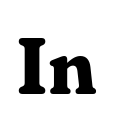
{"serif": "yes", "italic": "no", "bold": "yes", "weight": "bold", "width": "normal", "stroke_contrast": "medium", "x_height": "medium", "monospaced": "no", "underline": "no", "letter_spacing": "normal", "letter_spacing_em": 0.0, "glyph_px": 79}
